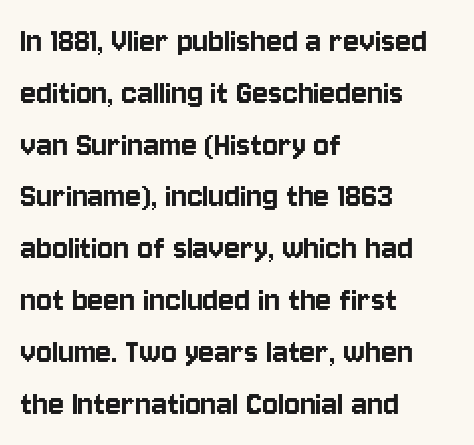
{"serif": "no", "italic": "no", "width": "condensed", "stroke_contrast": "low", "x_height": "large", "monospaced": "no", "underline": "no", "align": "left", "line_spacing": "normal", "line_spacing_ratio": 1.4, "letter_spacing": "normal", "letter_spacing_em": 0.0, "glyph_px": 37}
